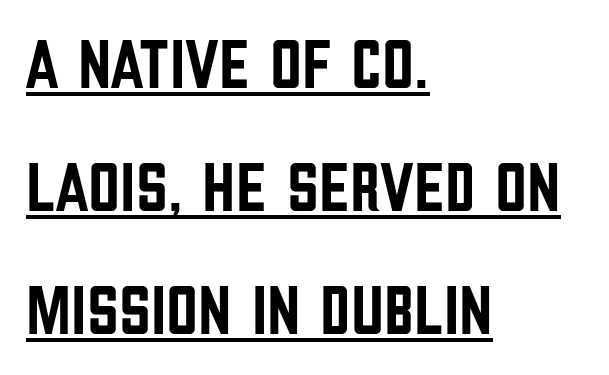
The rendering uses natural spacing where letterforms have individual widths. The lettering holds an erect, upright posture throughout. Somebody hit Ctrl+U on this one — the words are underlined. In terms of letterspacing, this is plain default setting. Observe the absence of serifs on each vertical stroke in this sample. The passage is arranged the way most books set body copy — flush left.
